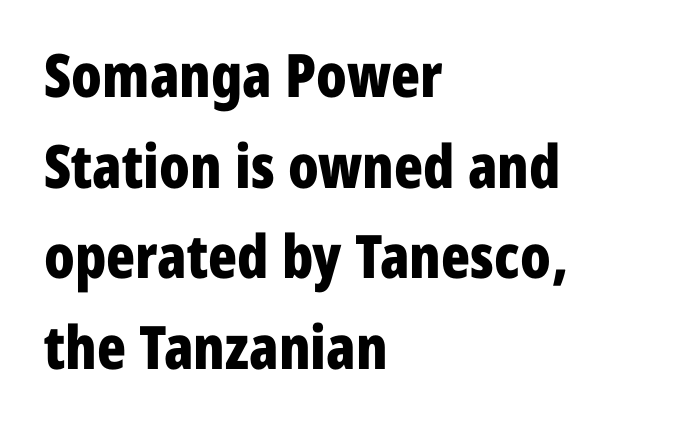
The characters look thick and weighty, a clear bold. Varying glyph widths throughout — classic text-font behaviour. No word sits above an underline. Inter-character spacing is left at the font's built-in metrics. Quick note: not italic, upright.
